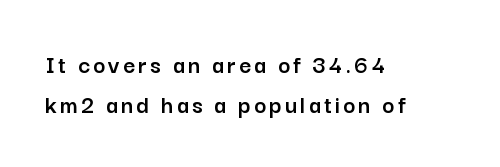
{"italic": "no", "underline": "no", "align": "left", "line_spacing": "normal", "line_spacing_ratio": 1.54, "glyph_px": 26}
